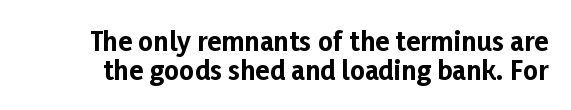
Q: Is the text bold? A: Yes.
Q: Is the text italic (slanted)? A: No, it is upright.
Q: Is the text underlined? A: No.
Q: Is the spacing between letters normal or unusually wide? A: Normal.
Q: Is the spacing between lines tight, normal or loose? A: Tight.
